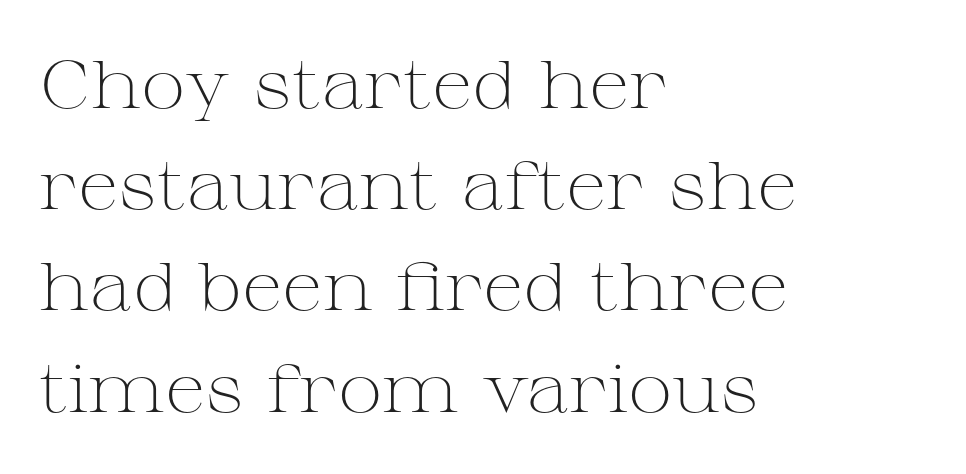
The image shows 67 px light, wide serif type, upright; set left-aligned, normal line spacing (1.51x), normal letter spacing, not underlined; medium stroke contrast and a medium x-height.
